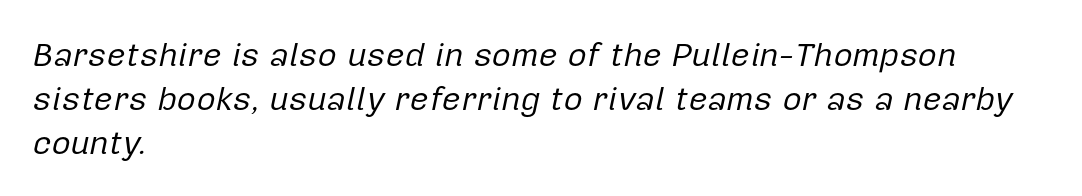
The image shows 33 px regular-weight type, italic (leaning right); set left-aligned, normal line spacing (1.33x), normal letter spacing, not underlined; low stroke contrast and a medium x-height.
